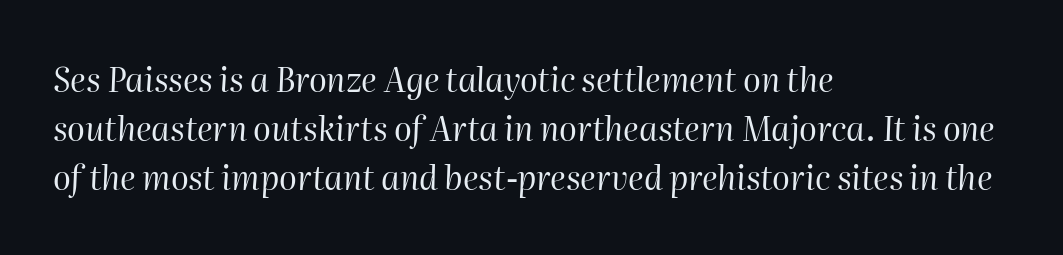
The image shows 33 px regular-weight type, italic (leaning right); set left-aligned, normal line spacing (1.49x), normal letter spacing, not underlined; high stroke contrast and a medium x-height.
